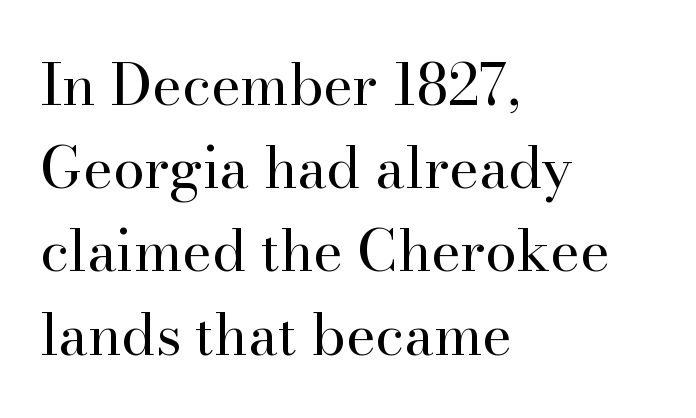
The image shows 57 px regular-weight serif type, upright; set left-aligned, normal line spacing (1.46x), normal letter spacing, not underlined; high stroke contrast and a small x-height.
